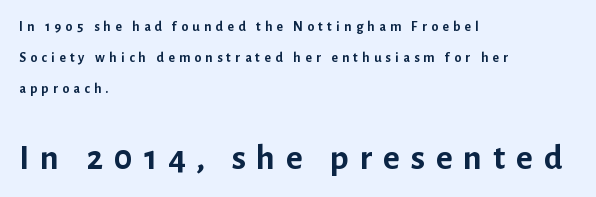
{"serif": "no", "italic": "no", "bold": "yes", "weight": "semibold", "width": "normal", "stroke_contrast": "low", "x_height": "medium", "monospaced": "no", "underline": "no", "align": "left", "line_spacing": "loose", "line_spacing_ratio": 2.2, "letter_spacing": "wide", "letter_spacing_em": 0.3, "larger_block": "second", "size_ratio": 2.57, "glyph_px": 36}
